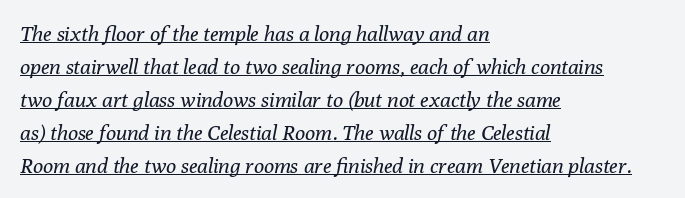
The image shows 21 px text type, italic (leaning right); set left-aligned, normal line spacing (1.57x), normal letter spacing, underlined.
